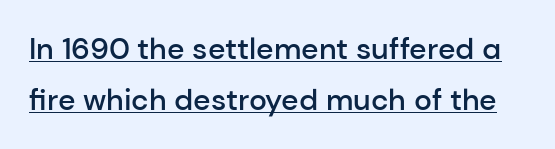
The image shows 30 px semibold sans-serif type, upright; set normal line spacing (1.7x), normal letter spacing, underlined; low stroke contrast and a medium x-height.
